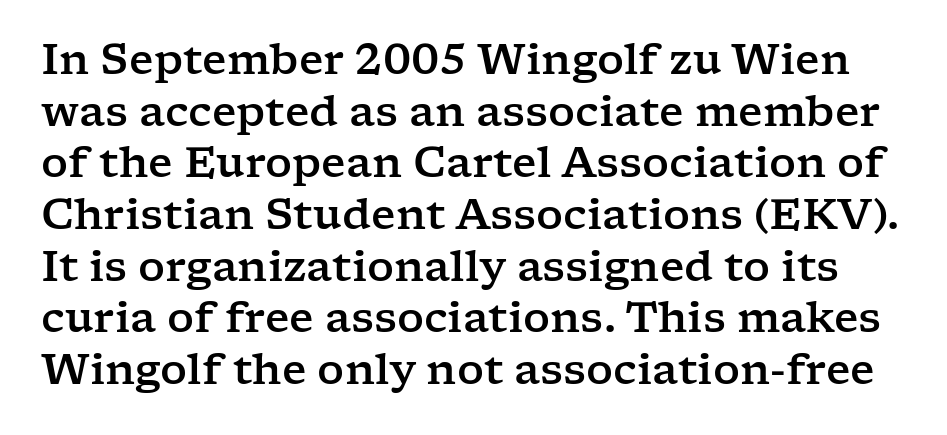
{"serif": "yes", "italic": "no", "width": "wide", "stroke_contrast": "low", "x_height": "medium", "monospaced": "no", "underline": "no", "line_spacing_ratio": 1.23, "letter_spacing": "normal", "letter_spacing_em": 0.0, "glyph_px": 42}
